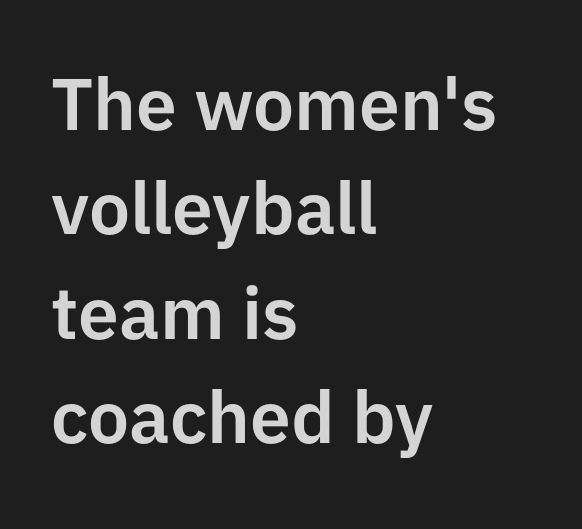
Spacing between characters is what you'd get straight out of the box. In CSS terms this would be text-align: left. Is this a fixed-width face? No — the glyphs have proportional, varying widths. Has an underline been added? It has not. Does the type have serifs? No, each stem ends abruptly.
